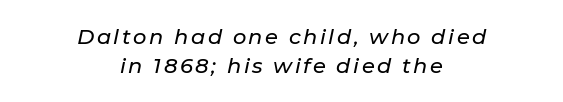
The image shows 21 px text type, italic (leaning right); set centered, normal line spacing (1.36x), not underlined.
